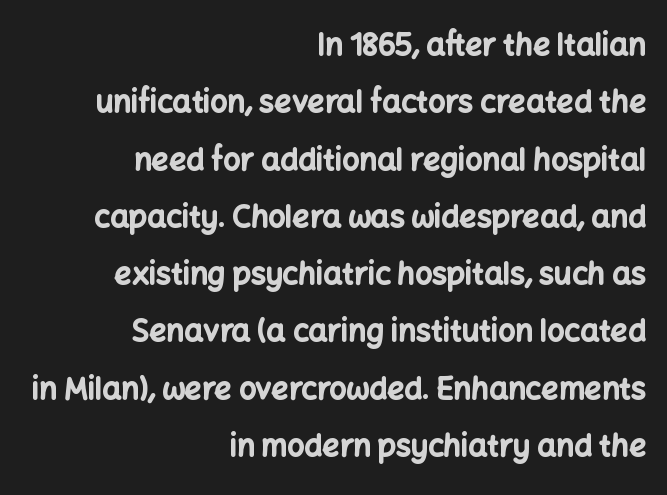
Looks like regular typesetting: each glyph gets only the width it needs. Teacher's note: observe the even right margin — that is flush-right alignment. The characters look thick and weighty, a clear bold. The font's upright variant was chosen for this text. Each new line begins a long way beneath the previous one.
